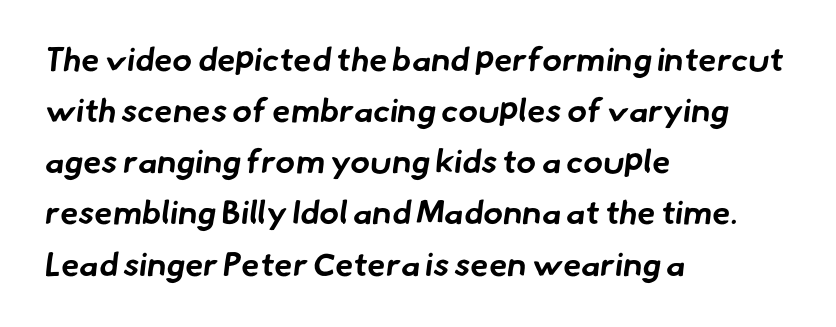
Typographic density is high because the face is bold. Horizontal bands of white between lines are of average thickness. Here the designer chose a conventional face with non-uniform glyph widths. The text was rendered using a sans face with plain stroke endings. Each line starts at the same left margin while the right side varies.
